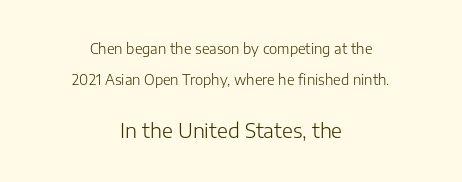
{"italic": "no", "bold": "no", "underline": "no", "align": "center", "line_spacing": "loose", "line_spacing_ratio": 2.21, "letter_spacing": "normal", "letter_spacing_em": 0.0, "larger_block": "second", "size_ratio": 1.43, "glyph_px": 20}
